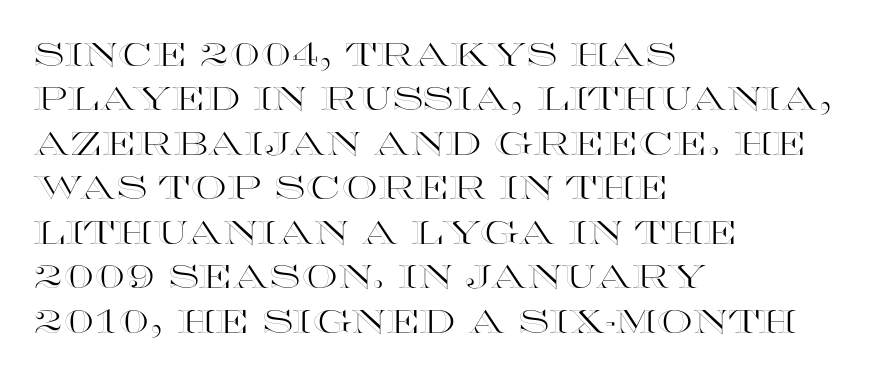
Q: Is the text italic (slanted)? A: No, it is upright.
Q: Is the text underlined? A: No.
Q: How is the paragraph aligned? A: Left-aligned.
Q: Is the spacing between letters normal or unusually wide? A: Normal.
Q: Is the spacing between lines tight, normal or loose? A: Normal.
Q: Width (condensed, normal, or wide)? A: Wide.
Q: x-height? A: Large.
Q: Monospaced? A: No.
